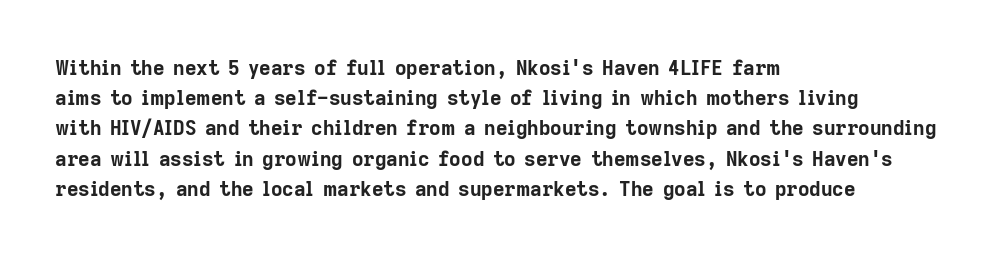
Where is the straight margin? On the left. Between one letter and the next there's only the usual sliver of space. Is there any slant? The stems are plumb. Every letter is thick-stroked: bold, no question.
